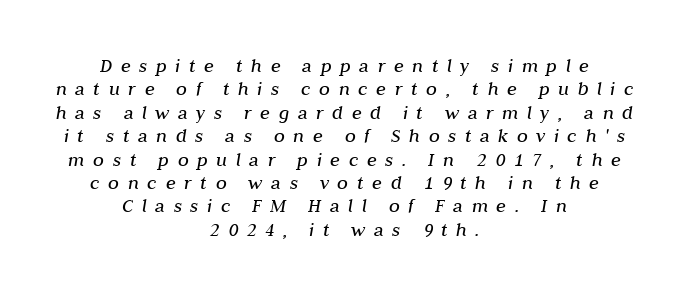
{"italic": "yes", "lean": "right", "slant_degrees": 10, "bold": "no", "underline": "no", "align": "center", "line_spacing_ratio": 1.17, "letter_spacing": "wide", "letter_spacing_em": 0.43, "glyph_px": 20}
